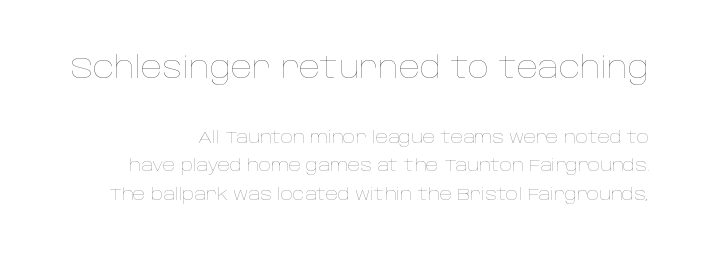
{"italic": "no", "bold": "no", "weight": "thin", "width": "normal", "stroke_contrast": "low", "x_height": "large", "monospaced": "no", "underline": "no", "line_spacing": "normal", "line_spacing_ratio": 1.69, "letter_spacing": "normal", "letter_spacing_em": 0.0, "larger_block": "first", "size_ratio": 1.76, "glyph_px": 30}
